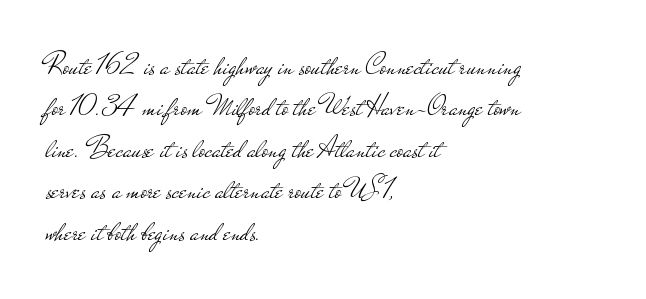
A typesetter would label this face a sans. Think of a printed novel: that variable character pitch is what you see here. Quick note: underline off. One-word summary of the alignment: left.
